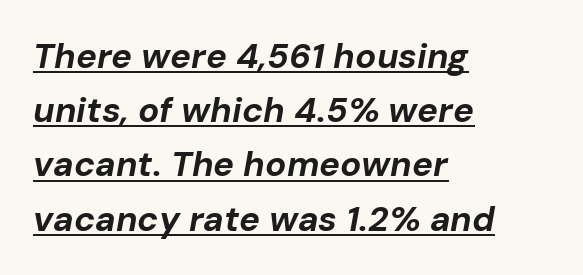
Summary of vertical rhythm: regular, with standard interline spacing. All the whitespace from short lines collects on the right. The passage shown has conventional tracking throughout. The face used here is proportionally spaced, like ordinary book or web type. Weight check: bold — yes, fully. Looking at the ascenders, they clearly lean.
